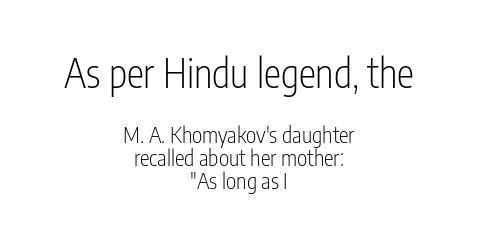
The image shows 39 px light, condensed sans-serif type, upright; set centered, tight line spacing (1.06x), normal letter spacing, not underlined; the first (top) block is 1.77x larger; low stroke contrast and a medium x-height.
